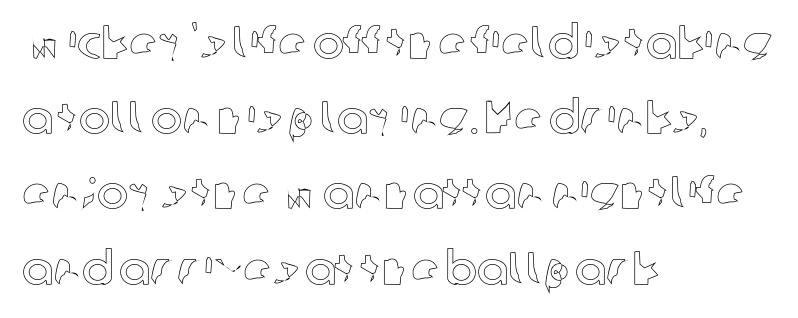
The image shows 47 px text type, upright; set left-aligned, normal line spacing (1.6x), normal letter spacing, not underlined; a medium x-height.
